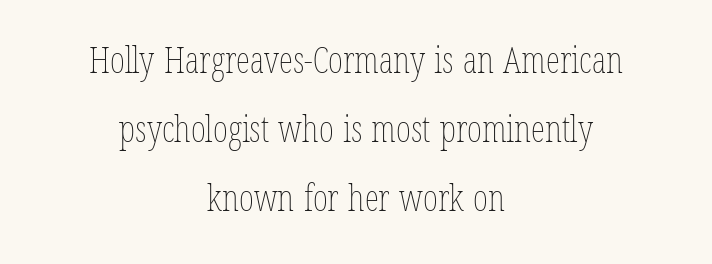
The passage shown has conventional tracking throughout. This reads as an unemphasized weight, regular at the heaviest. Rows of type keep a wide berth in the vertical direction. Has an underline been added? It has not. The rendering uses natural spacing where letterforms have individual widths.
